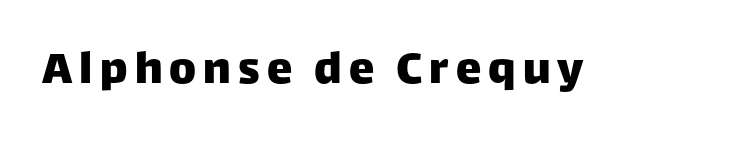
Posture: straight, roman, zero tilt. The rendering uses natural spacing where letterforms have individual widths. The font family rendered here belongs to the sans-serif group. Descender tails drop into unmarked territory.
